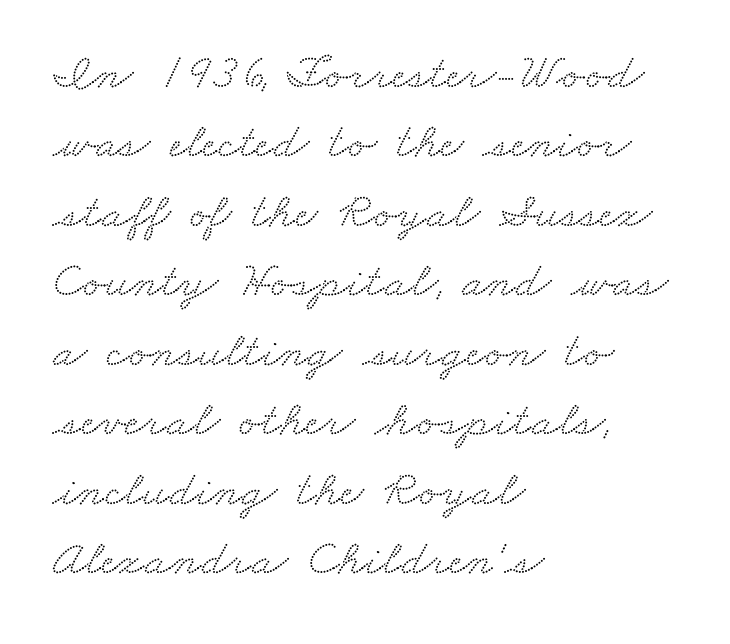
Q: Is the typeface a serif or a sans-serif typeface? A: Serif.
Q: Is the text underlined? A: No.
Q: How is the paragraph aligned? A: Left-aligned.
Q: Is the spacing between letters normal or unusually wide? A: Normal.
Q: Is the spacing between lines tight, normal or loose? A: Normal.
Q: Width (condensed, normal, or wide)? A: Wide.
Q: Stroke contrast? A: Medium.
Q: x-height? A: Small.
Q: Monospaced? A: No.
